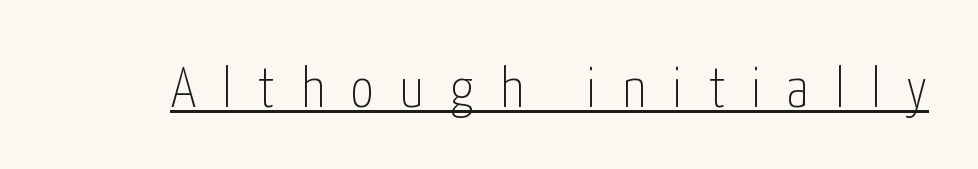
The image shows 57 px thin, condensed sans-serif type, upright; set unusually wide letter spacing (+0.46 em), underlined; low stroke contrast and a medium x-height.
